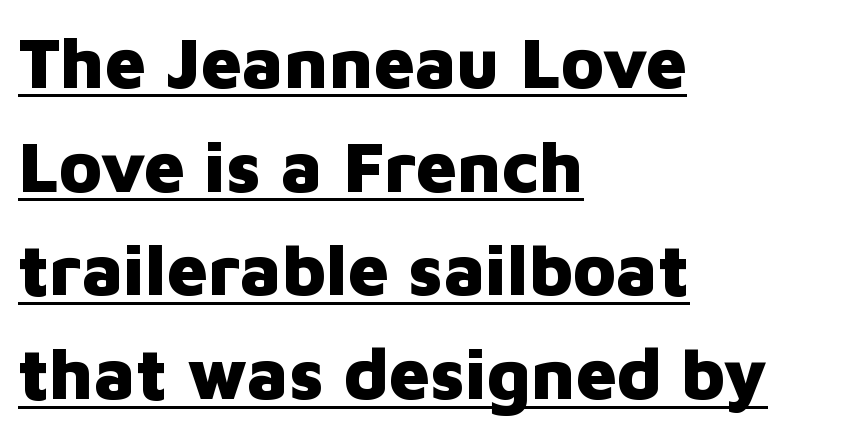
Does the weight exceed regular? Yes, all the way to bold. Line spacing here is normal. The rendering uses natural spacing where letterforms have individual widths. The typesetter has applied underlining to the passage shown. A roman cut, with each character standing at attention.
